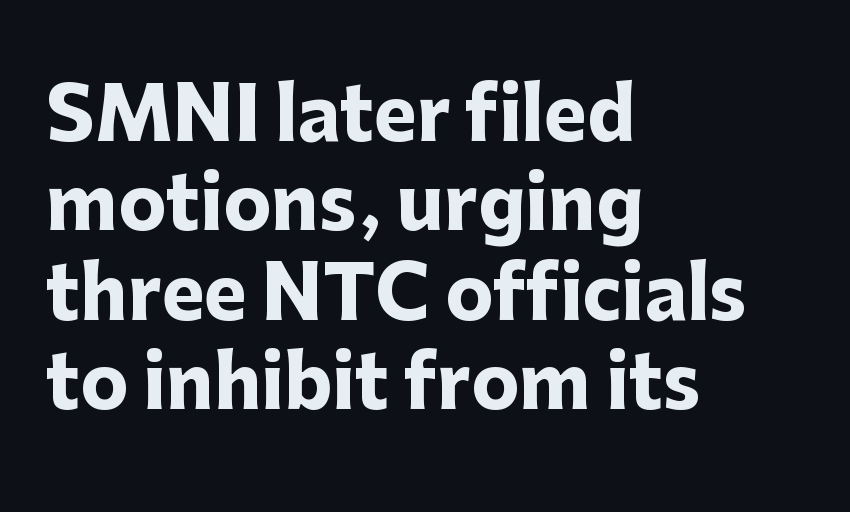
Pretty heavy lettering here — definitely bold. Letterform terminals end flat and unadorned throughout the passage. The letters advance in unequal steps, a hallmark of proportional type. These lines stack with their left ends in a neat column.
